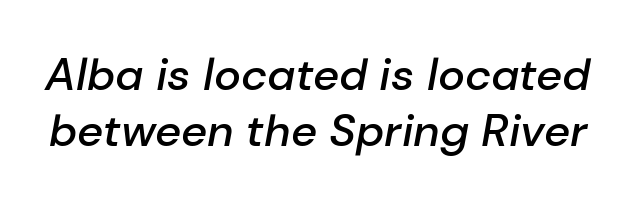
{"italic": "yes", "lean": "right", "slant_degrees": 10, "bold": "semi", "weight": "semibold", "width": "normal", "stroke_contrast": "low", "x_height": "medium", "monospaced": "no", "underline": "no", "line_spacing": "normal", "line_spacing_ratio": 1.25, "letter_spacing": "normal", "letter_spacing_em": 0.0, "glyph_px": 45}
